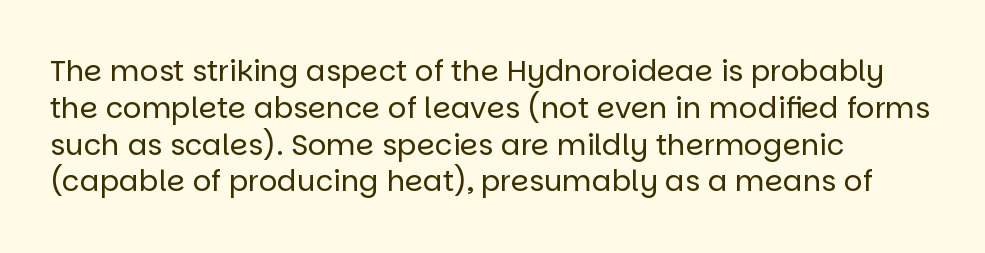
The gap between lines stays unmarked. Honestly, the letter spacing is just normal — you wouldn't notice it. Do the characters align in a grid? No, the font is proportional. The paragraph has a hard left edge and a soft right edge. Font category for this specimen: sans-serif.
